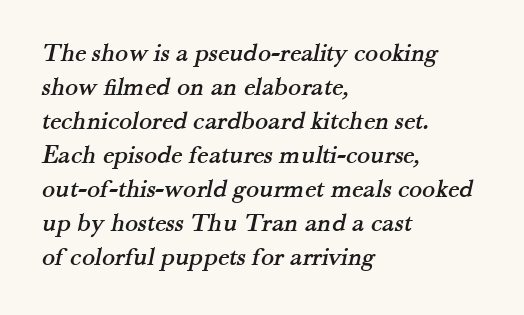
{"underline": "no", "align": "left", "line_spacing": "normal", "line_spacing_ratio": 1.26, "letter_spacing": "normal", "letter_spacing_em": 0.0, "glyph_px": 27}
